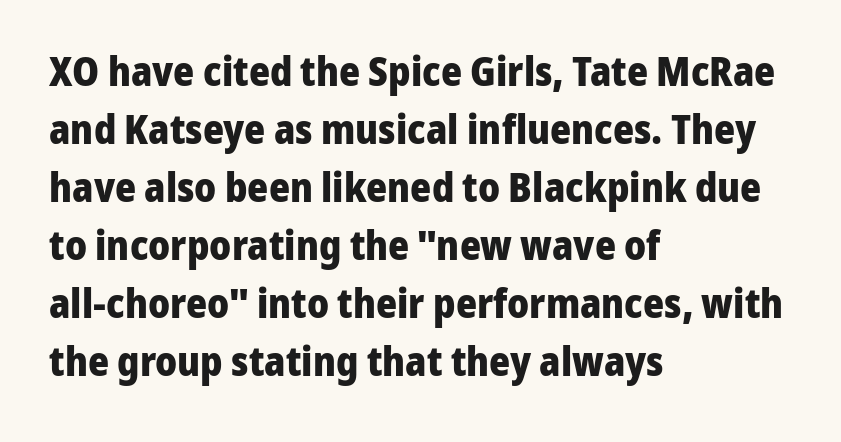
The image shows 40 px heavy sans-serif type, upright; set left-aligned, normal line spacing (1.45x), normal letter spacing, not underlined; low stroke contrast and a medium x-height.
